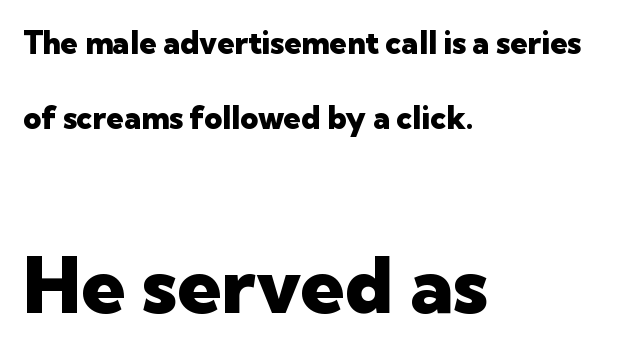
A typesetter would call this leading open, well beyond the default. The space beneath each line is pristine and unruled. Compared with typical body copy, the letter spacing here is the same. Is the block centered? No — it sits flush against the left margin. Note the varied advance widths — an 'i' is clearly narrower than an 'm'. Top chunk: small. Bottom chunk: large.
